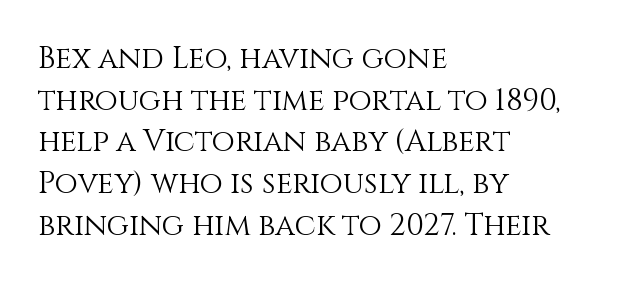
The image shows 30 px light type, upright; set left-aligned, normal line spacing (1.39x), normal letter spacing, not underlined; medium stroke contrast and a large x-height.
